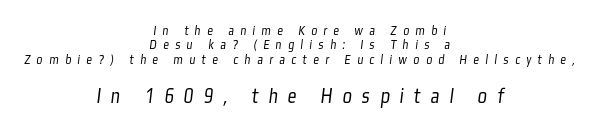
The image shows 22 px text type; set centered, tight line spacing (1.03x), unusually wide letter spacing (+0.46 em), not underlined; the second (bottom) block is 1.57x larger.
